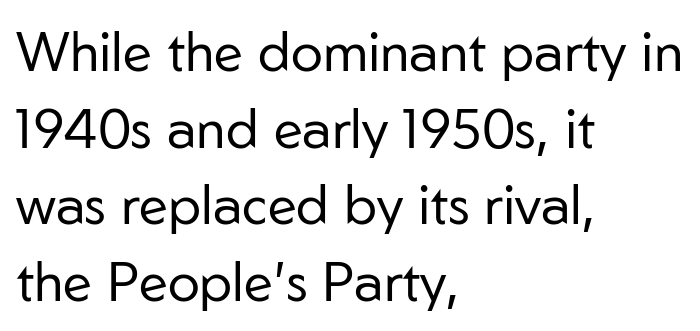
Q: Is the text bold? A: No.
Q: Is the text italic (slanted)? A: No, it is upright.
Q: Is the typeface a serif or a sans-serif typeface? A: Sans-serif.
Q: Is the text underlined? A: No.
Q: How is the paragraph aligned? A: Left-aligned.
Q: Is the spacing between letters normal or unusually wide? A: Normal.
Q: Is the spacing between lines tight, normal or loose? A: Normal.
Q: Width (condensed, normal, or wide)? A: Normal.
Q: Stroke contrast? A: Low.
Q: x-height? A: Medium.
Q: Monospaced? A: No.
